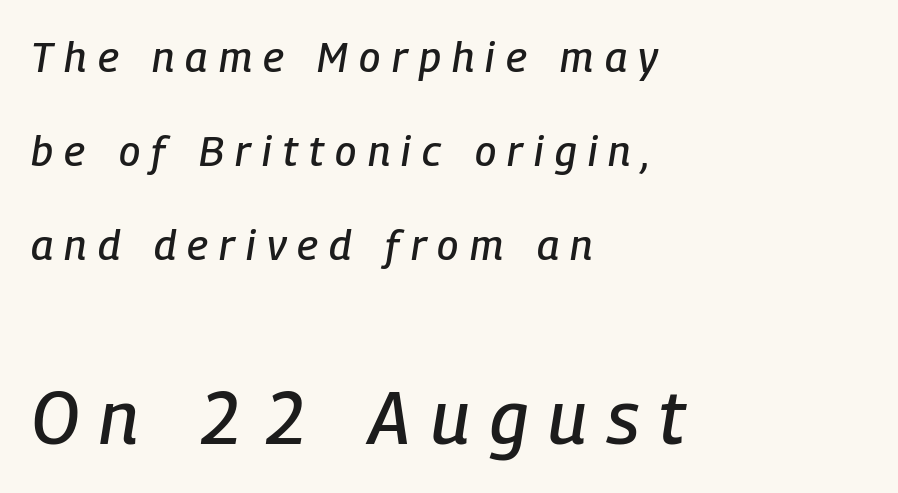
The image shows 74 px condensed type, italic (leaning right); set left-aligned, loose line spacing (2.24x), unusually wide letter spacing (+0.27 em), not underlined; the second (bottom) block is 1.76x larger; low stroke contrast and a medium x-height.
